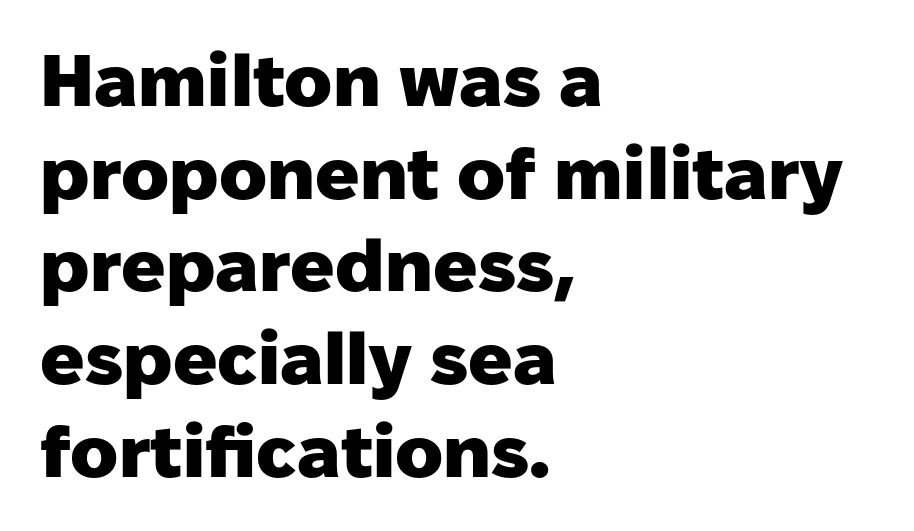
{"serif": "no", "italic": "no", "bold": "yes", "weight": "heavy", "width": "normal", "stroke_contrast": "low", "x_height": "medium", "monospaced": "no", "underline": "no", "align": "left", "line_spacing": "normal", "line_spacing_ratio": 1.27, "letter_spacing": "normal", "letter_spacing_em": 0.0, "glyph_px": 73}
